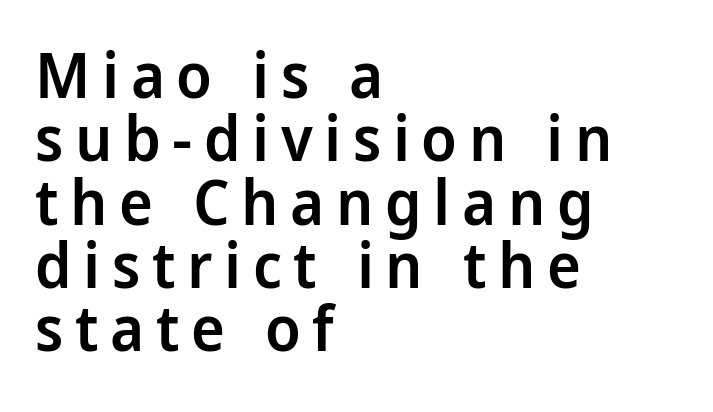
Students, this is semibold: more ink than regular, less than bold. Rendered with straight, roman letterforms. Regarding leading, the lines here are crowded together. Is this a fixed-width face? No — the glyphs have proportional, varying widths.
